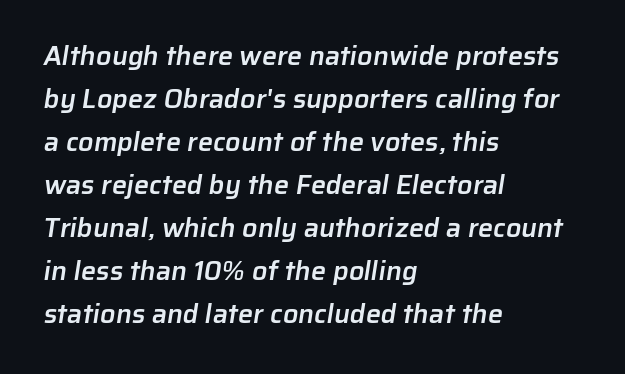
This sample keeps an unexceptional amount of space between lines. Each row of text sits above clean, open space. The strokes are fattened partway — semibold, not bold. The letterforms sit shoulder to shoulder at normal distance.
